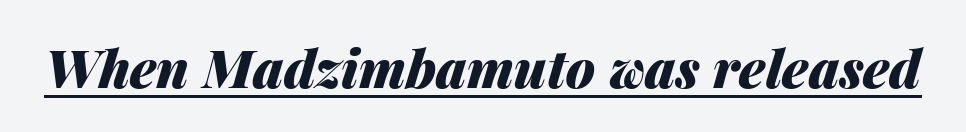
The image shows 53 px heavy type, italic (leaning right); set normal letter spacing, underlined; medium stroke contrast and a medium x-height.
